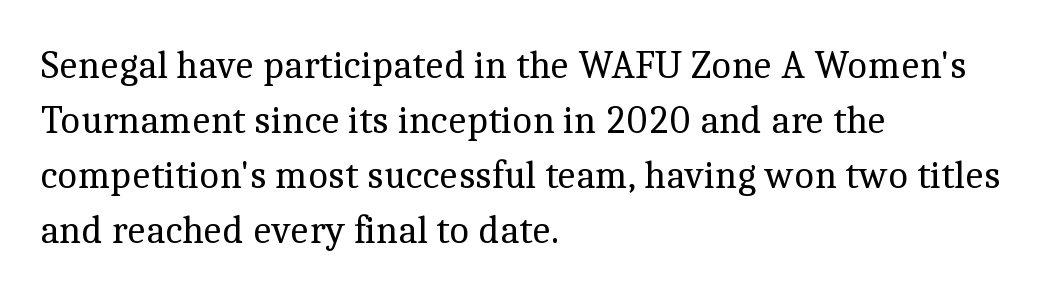
The image shows 39 px regular-weight serif type, upright; set left-aligned, normal line spacing (1.41x), normal letter spacing, not underlined; a medium x-height.
